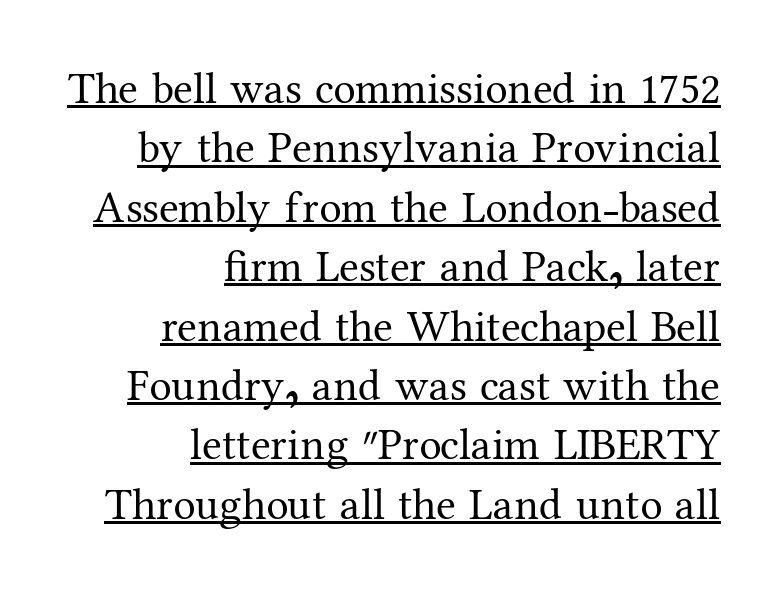
{"serif": "yes", "italic": "no", "bold": "no", "weight": "regular", "width": "normal", "stroke_contrast": "medium", "x_height": "medium", "monospaced": "no", "underline": "yes", "align": "right", "line_spacing": "normal", "line_spacing_ratio": 1.32, "letter_spacing": "normal", "letter_spacing_em": 0.0, "glyph_px": 45}
